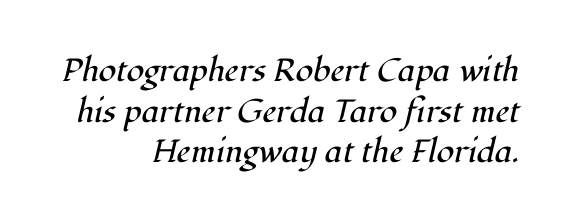
{"serif": "yes", "italic": "yes", "lean": "right", "slant_degrees": 12, "bold": "no", "weight": "regular", "width": "normal", "stroke_contrast": "high", "x_height": "medium", "monospaced": "no", "underline": "no", "align": "right", "line_spacing": "normal", "line_spacing_ratio": 1.27, "letter_spacing": "normal", "letter_spacing_em": 0.0, "glyph_px": 32}
